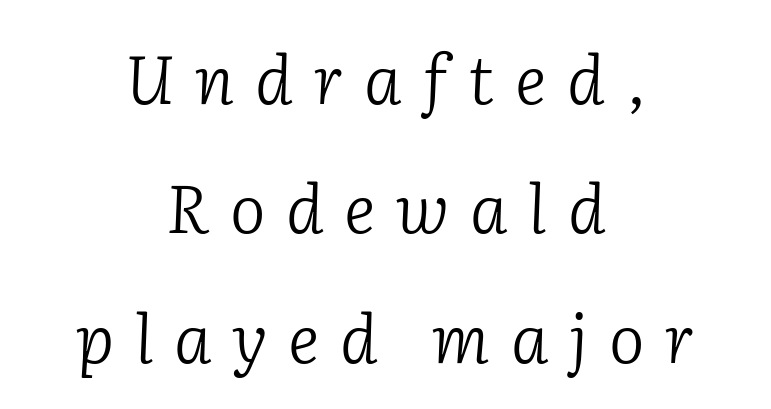
The typography opts for an oblique posture over an upright one. A typesetter would call this heavily tracked-out type. Anything drawn beneath the words? Only blank space. Summary of weight: not heavy and not bold.
